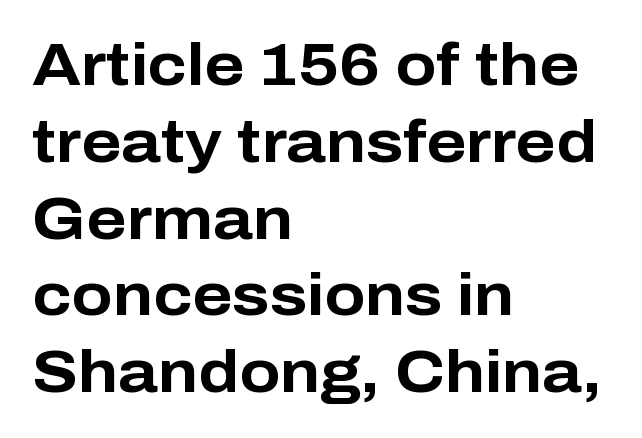
{"serif": "no", "italic": "no", "bold": "yes", "weight": "bold", "width": "normal", "stroke_contrast": "low", "x_height": "medium", "monospaced": "no", "underline": "no", "align": "left", "line_spacing": "normal", "line_spacing_ratio": 1.28, "letter_spacing": "normal", "letter_spacing_em": 0.0, "glyph_px": 60}
